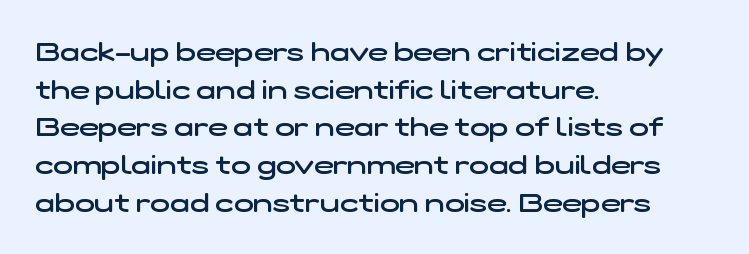
The image shows 26 px text type; set left-aligned, normal line spacing (1.45x), normal letter spacing, not underlined.
